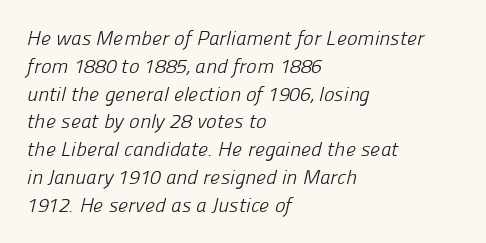
Words appear dense and cohesive because spacing is normal. Weight class: somewhere from thin through regular. Regarding leading, the lines here are spaced in the standard way. These lines stack with their left ends in a neat column.
